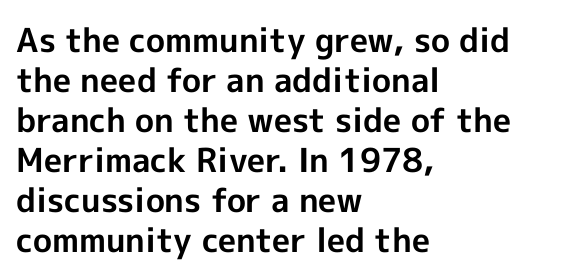
{"serif": "no", "italic": "no", "bold": "yes", "weight": "bold", "width": "normal", "x_height": "medium", "monospaced": "no", "underline": "no", "align": "left", "line_spacing_ratio": 1.21, "letter_spacing": "normal", "letter_spacing_em": 0.0, "glyph_px": 33}
